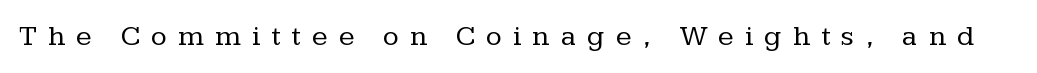
The image shows 29 px regular-weight serif type, upright; set unusually wide letter spacing (+0.39 em), not underlined; low stroke contrast and a medium x-height.
